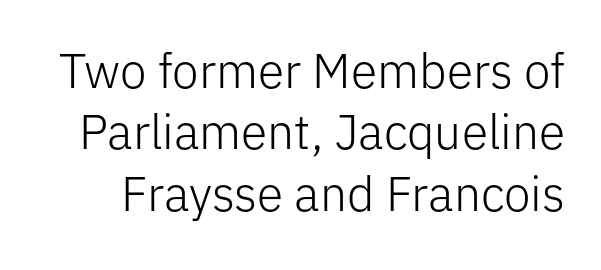
{"serif": "no", "italic": "no", "bold": "no", "weight": "light", "width": "normal", "stroke_contrast": "low", "x_height": "medium", "monospaced": "no", "underline": "no", "line_spacing": "normal", "line_spacing_ratio": 1.28, "letter_spacing": "normal", "letter_spacing_em": 0.0, "glyph_px": 48}
